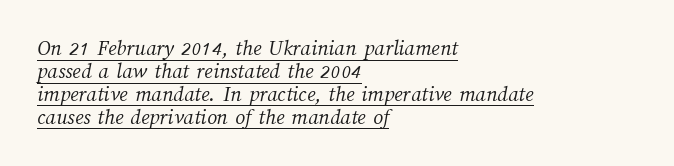
The image shows 22 px text type; set left-aligned, tight line spacing (1.04x), normal letter spacing, underlined.
